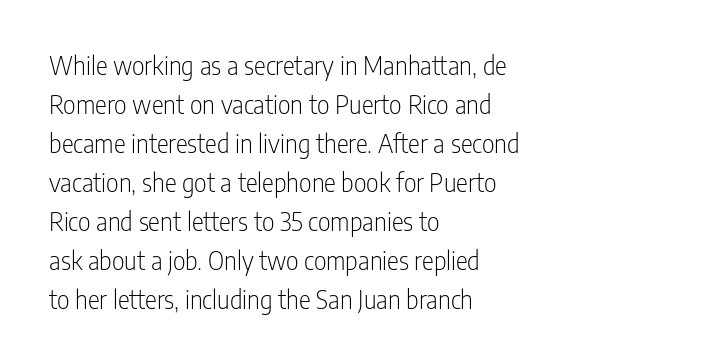
{"italic": "no", "bold": "no", "underline": "no", "align": "left", "line_spacing": "normal", "line_spacing_ratio": 1.56, "letter_spacing": "normal", "letter_spacing_em": 0.0, "glyph_px": 25}
